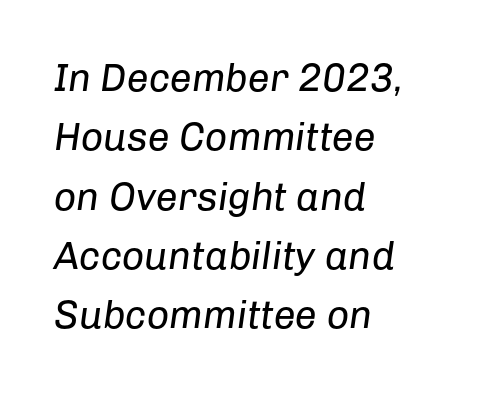
Q: Is the text bold? A: No.
Q: Is the text italic (slanted)? A: Yes, it leans right by about 8 degrees.
Q: Is the text underlined? A: No.
Q: How is the paragraph aligned? A: Left-aligned.
Q: Is the spacing between letters normal or unusually wide? A: Normal.
Q: Is the spacing between lines tight, normal or loose? A: Normal.
Q: Width (condensed, normal, or wide)? A: Normal.
Q: Stroke contrast? A: Low.
Q: x-height? A: Medium.
Q: Monospaced? A: No.
